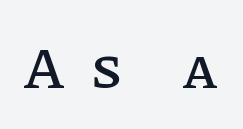
Is this a fixed-width face? No — the glyphs have proportional, varying widths. Tall strokes in this sample are plumb rather than angled. Is this a sans? No — the strokes have serifs. A bare baseline throughout the passage.
